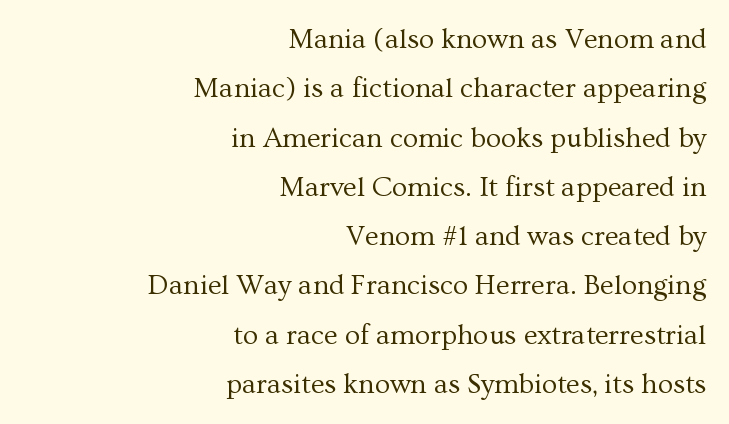
There is no visible air inserted between adjacent glyphs. Proportional: the letters do not fall into vertical columns. This reads as an unemphasized weight, regular at the heaviest. It's the straight-up-and-down kind of type. This sample uses a serif face.
